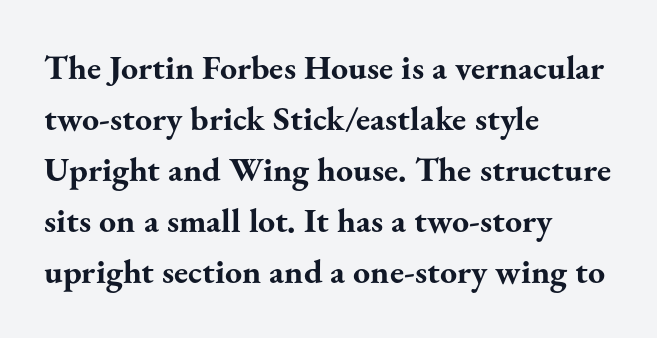
Q: Is the text bold? A: Yes.
Q: Is the text italic (slanted)? A: No, it is upright.
Q: Is the typeface a serif or a sans-serif typeface? A: Serif.
Q: Is the text underlined? A: No.
Q: How is the paragraph aligned? A: Left-aligned.
Q: Is the spacing between letters normal or unusually wide? A: Normal.
Q: Is the spacing between lines tight, normal or loose? A: Normal.
Q: Width (condensed, normal, or wide)? A: Normal.
Q: Stroke contrast? A: Medium.
Q: x-height? A: Small.
Q: Monospaced? A: No.
